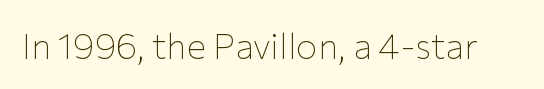
You can tell from the bare stems that sans-serif type was used. The space directly below the letters is spotless. Stems and bowls with no extra thickness — not bold. These lines are rendered in a variable-pitch font. The letterforms sit shoulder to shoulder at normal distance.
